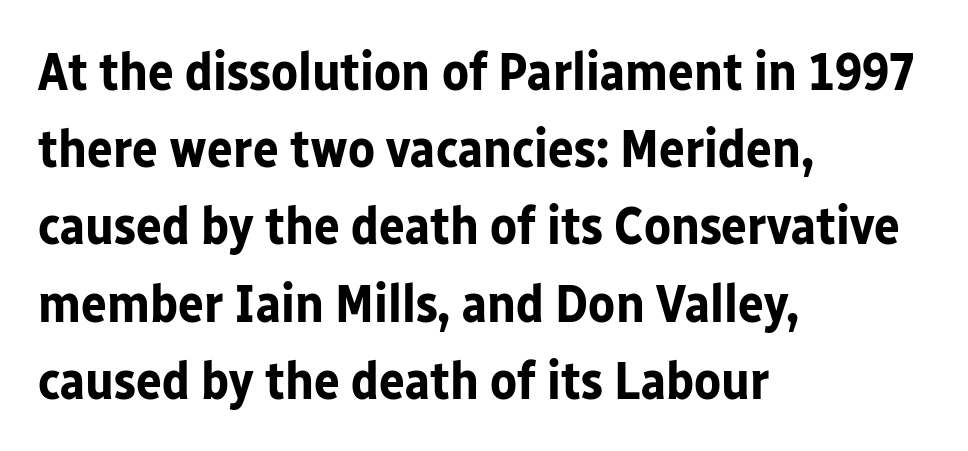
To sum up the face: it is a sans, with no serifs. Leftover space on each line is placed entirely after the last word. Notice how descenders clear the ascenders below comfortably — that's standard leading. The lettering holds an erect, upright posture throughout. The characters look thick and weighty, a clear bold.
